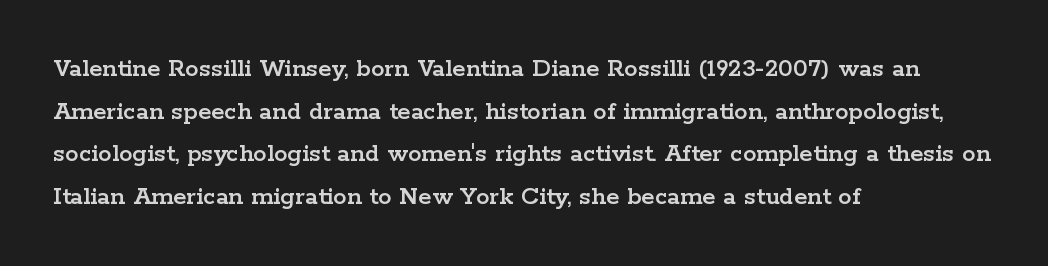
Q: Is the text italic (slanted)? A: No, it is upright.
Q: Is the text underlined? A: No.
Q: How is the paragraph aligned? A: Left-aligned.
Q: Is the spacing between letters normal or unusually wide? A: Normal.
Q: Is the spacing between lines tight, normal or loose? A: Normal.
